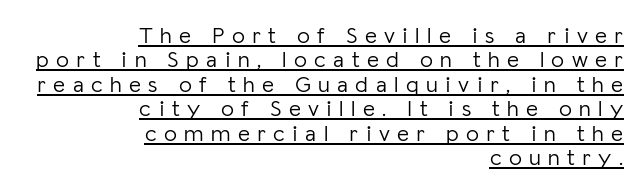
{"italic": "no", "bold": "no", "underline": "yes", "align": "right", "line_spacing": "tight", "line_spacing_ratio": 1.06, "letter_spacing": "wide", "letter_spacing_em": 0.32, "glyph_px": 23}
